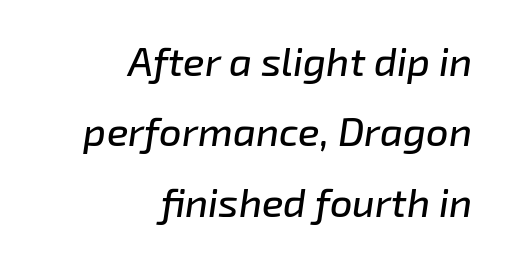
{"italic": "yes", "lean": "right", "slant_degrees": 8, "width": "normal", "stroke_contrast": "low", "x_height": "medium", "monospaced": "no", "underline": "no", "align": "right", "line_spacing_ratio": 1.76, "letter_spacing": "normal", "letter_spacing_em": 0.0, "glyph_px": 40}
